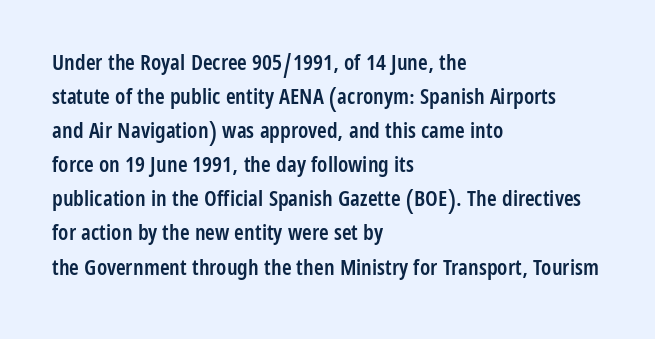
Students, note that the glyphs here touch the page at normal intervals. The line-height multiplier appears to be the usual default. Horizontal alignment here is leftward, the default for most running prose. Descenders are the only things crossing below the line. A bit beefed up — I'd call it semibold rather than bold. You can tell it's not italic because the verticals are truly vertical.
